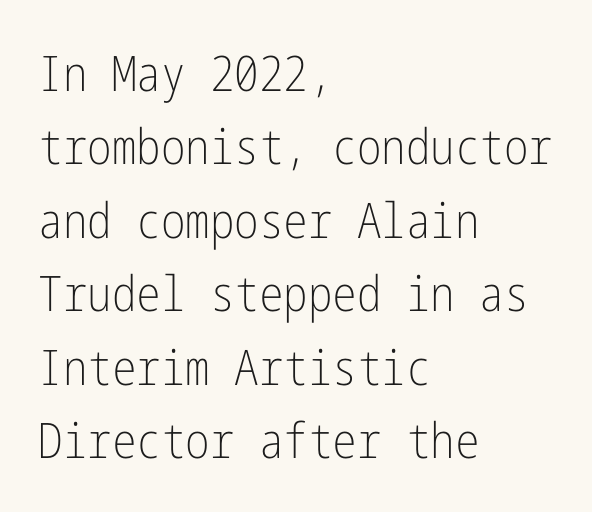
Q: Is the text bold? A: No.
Q: Is the text italic (slanted)? A: No, it is upright.
Q: Is the typeface a serif or a sans-serif typeface? A: Sans-serif.
Q: Is the text underlined? A: No.
Q: How is the paragraph aligned? A: Left-aligned.
Q: Is the spacing between letters normal or unusually wide? A: Normal.
Q: Is the spacing between lines tight, normal or loose? A: Normal.
Q: Width (condensed, normal, or wide)? A: Condensed.
Q: Stroke contrast? A: Low.
Q: x-height? A: Medium.
